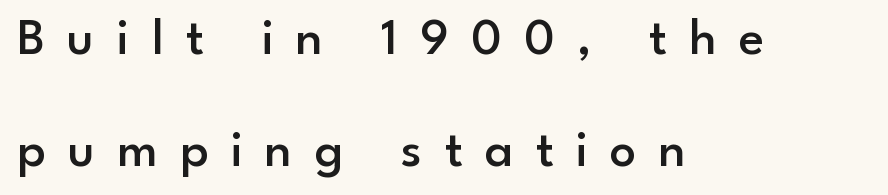
Does the copy run flush right? No — it runs flush left. The face used here is a semibold: visibly heavier than regular, lighter than bold. What's the leading like? Stretched, with rows far apart. Observe the absence of serifs on each vertical stroke in this sample. Varying glyph widths throughout — classic text-font behaviour.
